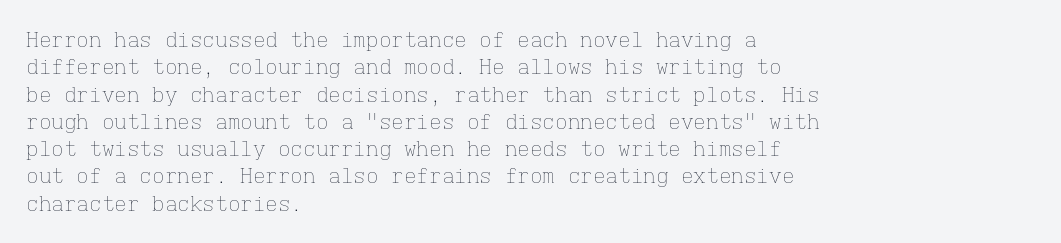
The image shows 21 px text type, upright; set left-aligned, normal line spacing (1.3x), normal letter spacing, not underlined.
